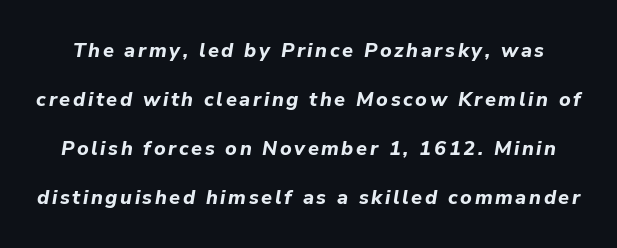
Q: Is the text bold? A: Yes.
Q: Is the text italic (slanted)? A: Yes, it leans right by about 9 degrees.
Q: Is the text underlined? A: No.
Q: Is the spacing between lines tight, normal or loose? A: Loose.
